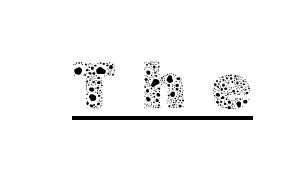
The lettering holds an erect, upright posture throughout. Nothing heavy about these letters — not bold at all. Students, note that the glyphs here are deliberately spaced far apart. A typesetter would call this proportional, since set widths differ per character. A baseline rule has been typeset under these characters.
